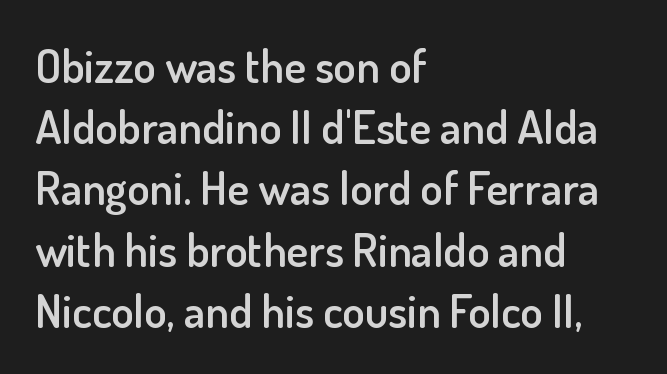
Q: Is the text bold? A: Semi-bold.
Q: Is the text italic (slanted)? A: No, it is upright.
Q: Is the typeface a serif or a sans-serif typeface? A: Sans-serif.
Q: Is the text underlined? A: No.
Q: How is the paragraph aligned? A: Left-aligned.
Q: Is the spacing between letters normal or unusually wide? A: Normal.
Q: Is the spacing between lines tight, normal or loose? A: Normal.
Q: Width (condensed, normal, or wide)? A: Normal.
Q: Stroke contrast? A: Low.
Q: x-height? A: Small.
Q: Monospaced? A: No.
